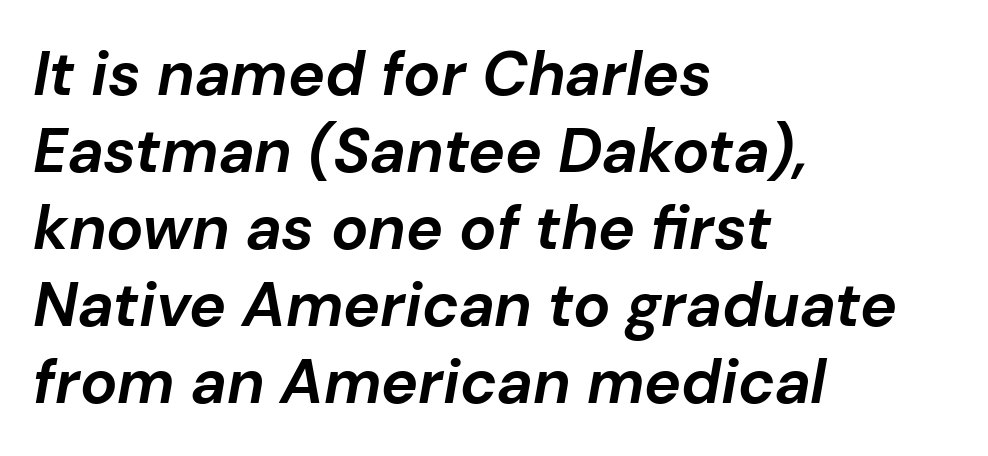
The image shows 62 px bold type, italic (leaning right); set left-aligned, line spacing 1.24x, normal letter spacing, not underlined; low stroke contrast and a medium x-height.
